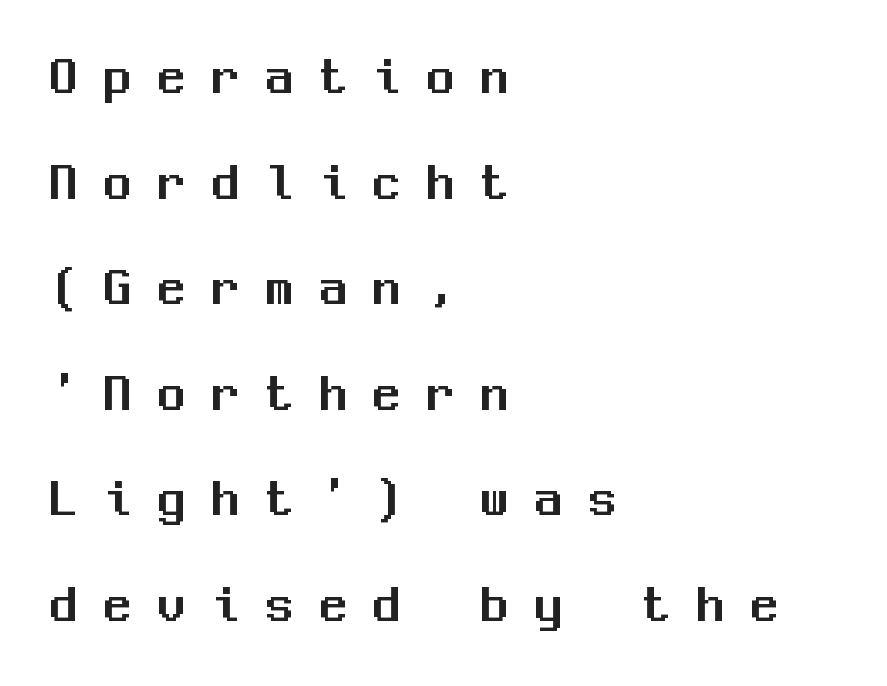
This rendering widens character spacing well past its baseline value. The face used here is monospaced, like something from a code editor. Is the block centered? No — it sits flush against the left margin. Do the letters lean? They stand straight.
